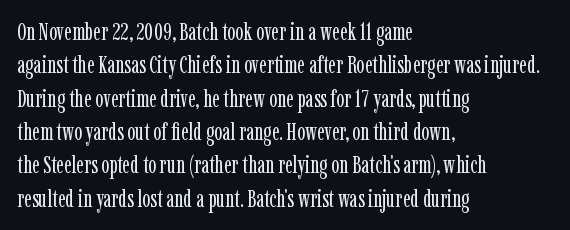
The image shows 24 px text type, upright; set left-aligned, normal line spacing (1.39x), normal letter spacing, not underlined.
